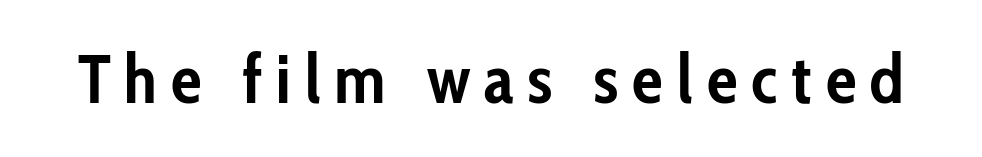
{"serif": "no", "italic": "no", "bold": "yes", "weight": "semibold", "width": "condensed", "stroke_contrast": "low", "x_height": "medium", "monospaced": "no", "underline": "no", "letter_spacing": "wide", "letter_spacing_em": 0.2, "glyph_px": 69}
